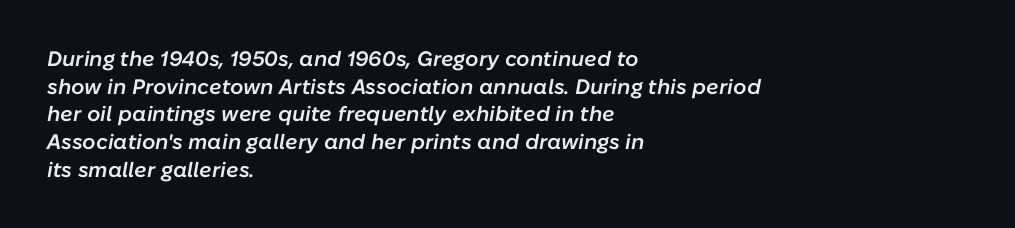
The image shows 21 px text type, italic (leaning right); set left-aligned, normal line spacing (1.32x), normal letter spacing, not underlined.
